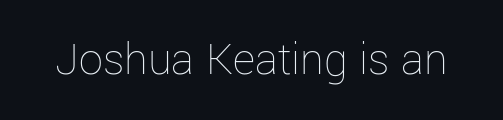
The image shows 48 px thin type, upright; set normal letter spacing, not underlined; low stroke contrast and a medium x-height.
